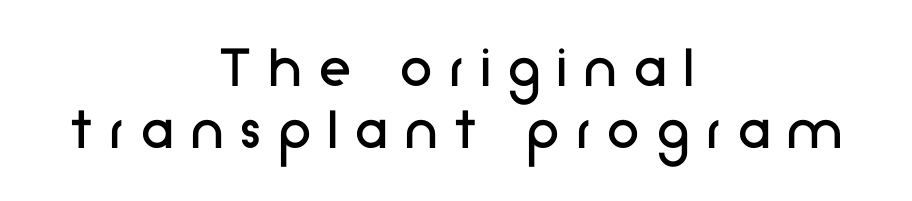
Q: Is the text bold? A: No.
Q: Is the text italic (slanted)? A: No, it is upright.
Q: Is the typeface a serif or a sans-serif typeface? A: Sans-serif.
Q: Is the text underlined? A: No.
Q: How is the paragraph aligned? A: Centered.
Q: Is the spacing between letters normal or unusually wide? A: Unusually wide.
Q: Is the spacing between lines tight, normal or loose? A: Tight.
Q: Width (condensed, normal, or wide)? A: Normal.
Q: Stroke contrast? A: Low.
Q: x-height? A: Medium.
Q: Monospaced? A: No.
